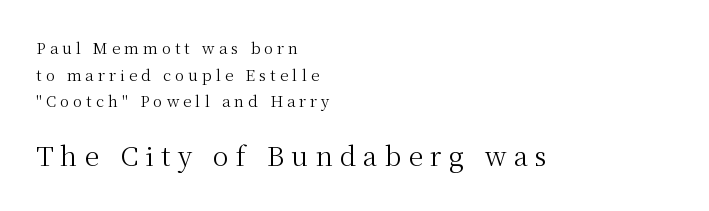
The image shows 26 px text type, upright; set left-aligned, line spacing 1.77x, unusually wide letter spacing (+0.28 em), not underlined; the second (bottom) block is 1.73x larger.
